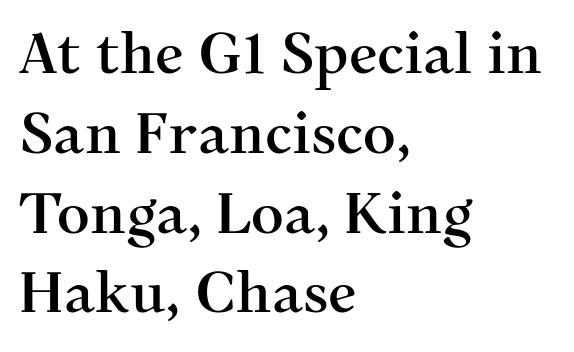
Rule under the text: the space is simply empty. A serif font was chosen for this passage. The line texture is even and compact thanks to regular tracking. A typesetter would mark this as roman, not italic. Visually the block forms a straight wall on the left and a jagged coastline on the right. The rendering uses natural spacing where letterforms have individual widths.
